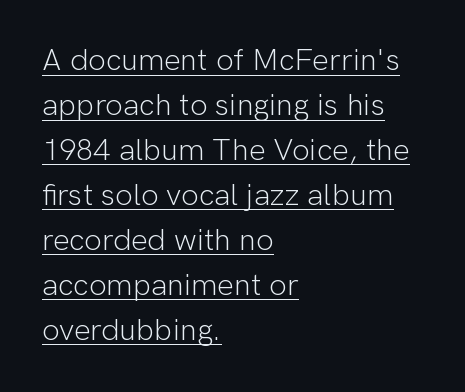
The image shows 31 px light sans-serif type, upright; set left-aligned, normal line spacing (1.45x), normal letter spacing, underlined; low stroke contrast and a medium x-height.
